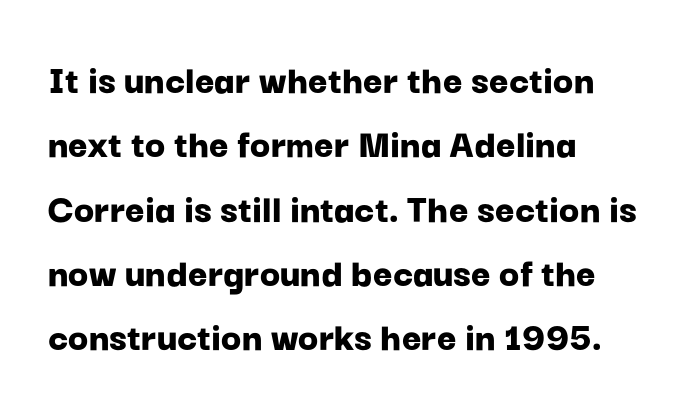
The image shows 42 px bold sans-serif type, upright; set left-aligned, normal line spacing (1.53x), normal letter spacing, not underlined; low stroke contrast and a medium x-height.
